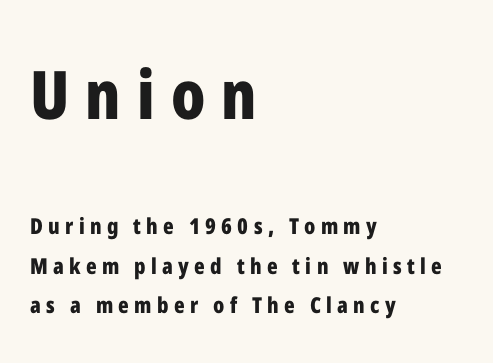
Q: Is the text bold? A: Yes.
Q: Is the text italic (slanted)? A: No, it is upright.
Q: Is the typeface a serif or a sans-serif typeface? A: Sans-serif.
Q: Is the text underlined? A: No.
Q: How is the paragraph aligned? A: Left-aligned.
Q: Is the spacing between letters normal or unusually wide? A: Unusually wide.
Q: Which block of text is set in a larger size, the first (top) or the second (bottom)? A: The first (top) one.
Q: Width (condensed, normal, or wide)? A: Condensed.
Q: Stroke contrast? A: Low.
Q: x-height? A: Medium.
Q: Monospaced? A: No.
